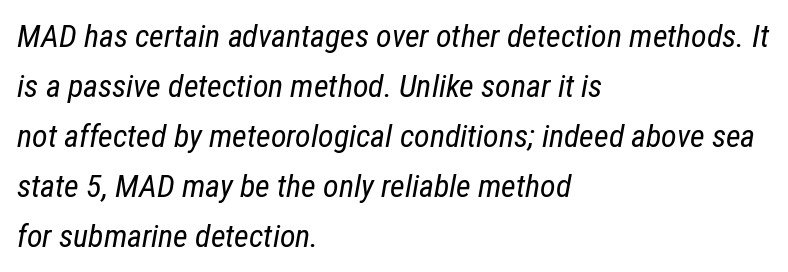
{"italic": "yes", "lean": "right", "slant_degrees": 12, "bold": "no", "weight": "regular", "width": "condensed", "stroke_contrast": "low", "x_height": "medium", "monospaced": "no", "underline": "no", "align": "left", "line_spacing": "normal", "line_spacing_ratio": 1.56, "letter_spacing": "normal", "letter_spacing_em": 0.0, "glyph_px": 32}
